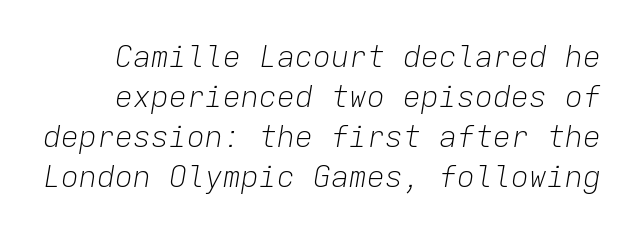
{"italic": "yes", "lean": "right", "slant_degrees": 9, "bold": "no", "weight": "light", "width": "normal", "stroke_contrast": "low", "x_height": "medium", "monospaced": "yes", "underline": "no", "line_spacing": "normal", "line_spacing_ratio": 1.33, "letter_spacing": "normal", "letter_spacing_em": 0.0, "glyph_px": 30}
